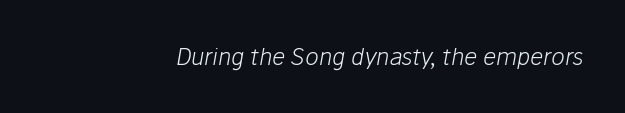
This reads as an unemphasized weight, regular at the heaviest. Unmarked baselines from the first word to the last. Compared with typical body copy, the letter spacing here is the same. Characters are canted at an angle relative to the baseline's perpendicular.
